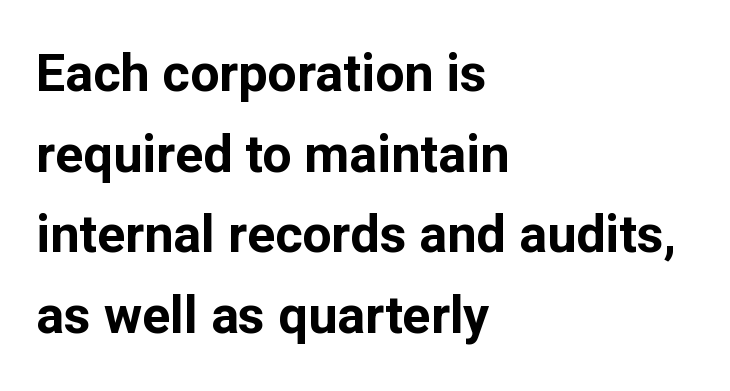
{"serif": "no", "italic": "no", "bold": "yes", "weight": "bold", "width": "normal", "stroke_contrast": "low", "x_height": "medium", "monospaced": "no", "underline": "no", "align": "left", "line_spacing": "normal", "line_spacing_ratio": 1.55, "letter_spacing": "normal", "letter_spacing_em": 0.0, "glyph_px": 52}
